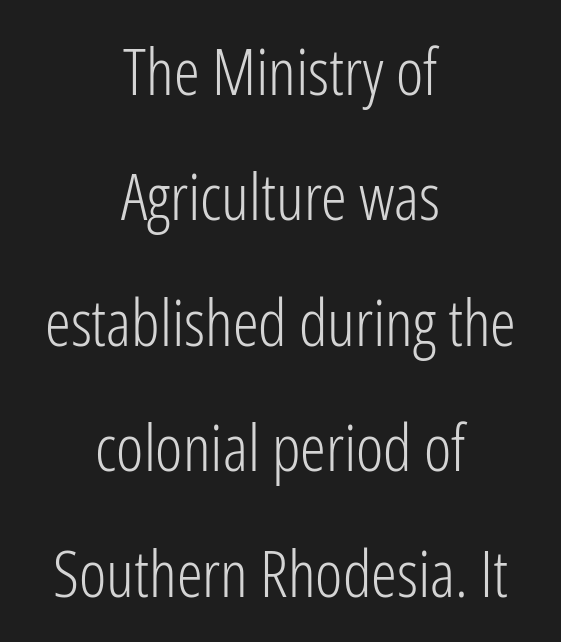
The image shows 65 px light, condensed sans-serif type, upright; set centered, loose line spacing (1.93x), normal letter spacing, not underlined; low stroke contrast and a medium x-height.
